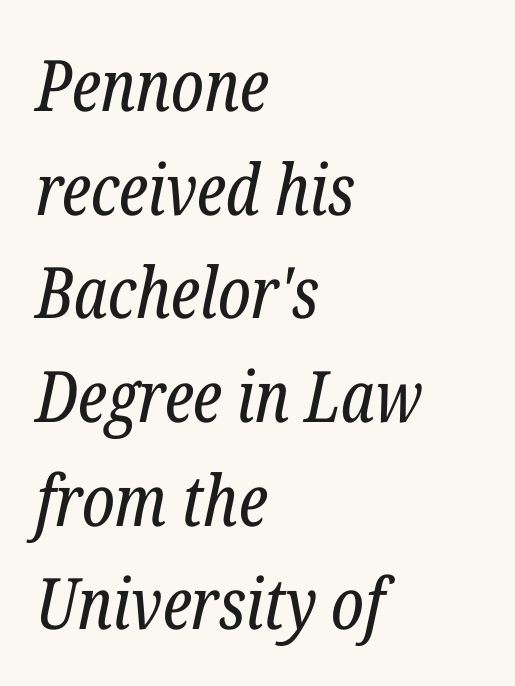
{"serif": "yes", "italic": "yes", "lean": "right", "slant_degrees": 12, "bold": "no", "weight": "regular", "width": "condensed", "stroke_contrast": "low", "x_height": "medium", "monospaced": "no", "underline": "no", "align": "left", "line_spacing": "normal", "line_spacing_ratio": 1.46, "letter_spacing": "normal", "letter_spacing_em": 0.0, "glyph_px": 71}
